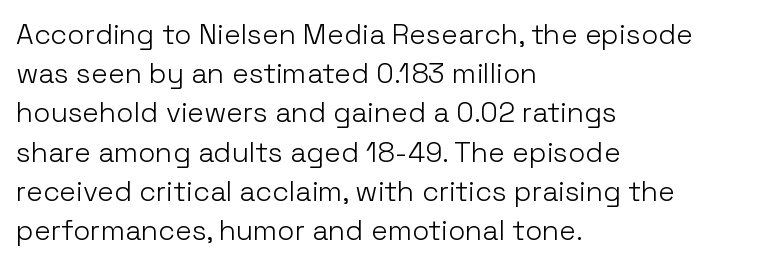
The characters display no serif detailing; their extremities are plain. Quick note: underline off. No italicization has been applied; the sample stays upright. The block of text has a typical density, with ordinary space between rows. The characters are drawn with everyday or finer stroke widths. Nobody touched the tracking dial on this one.
